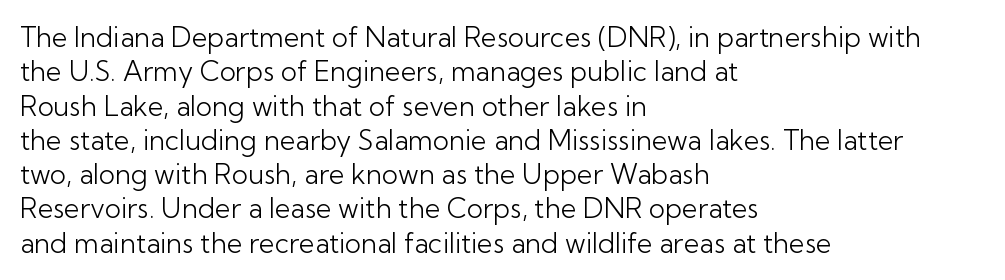
The letterforms sit at book weight or below. Honestly, the letter spacing is just normal — you wouldn't notice it. The type sits square on the baseline with zero lean. Unmarked baselines from the first word to the last. The text block is weighted toward the left margin, trailing off unevenly rightward. The designer left line spacing at the default.
